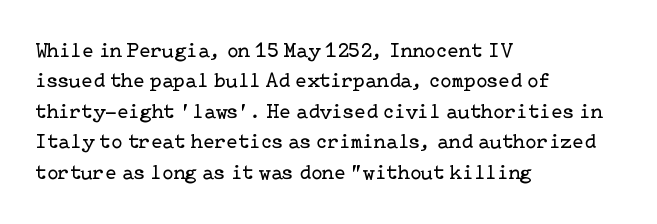
Q: Is the text bold? A: No.
Q: Is the text italic (slanted)? A: No, it is upright.
Q: Is the text underlined? A: No.
Q: How is the paragraph aligned? A: Left-aligned.
Q: Is the spacing between letters normal or unusually wide? A: Normal.
Q: Is the spacing between lines tight, normal or loose? A: Normal.
